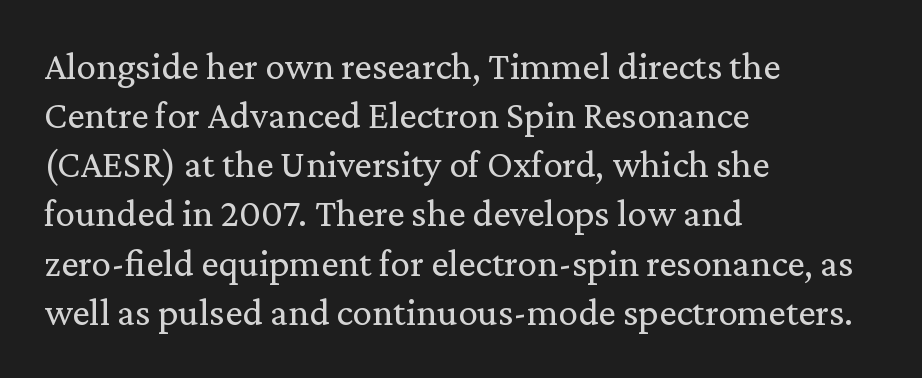
Character widths vary here, with narrow letters taking less room than wide ones. Line beginnings align vertically; line endings do not. Does extra space separate the letters? No, they use regular spacing. Unlike a clean sans, this face finishes its strokes with serifs.
